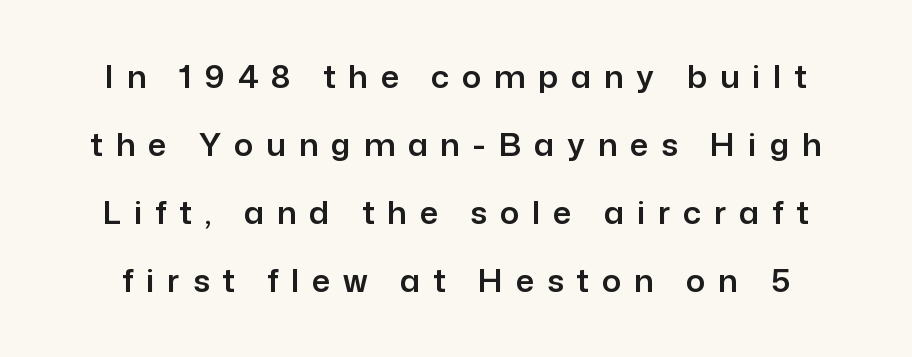
Q: Is the text italic (slanted)? A: No, it is upright.
Q: Is the typeface a serif or a sans-serif typeface? A: Sans-serif.
Q: Is the text underlined? A: No.
Q: Is the spacing between letters normal or unusually wide? A: Unusually wide.
Q: Is the spacing between lines tight, normal or loose? A: Loose.
Q: Width (condensed, normal, or wide)? A: Normal.
Q: Stroke contrast? A: Low.
Q: x-height? A: Medium.
Q: Monospaced? A: No.
